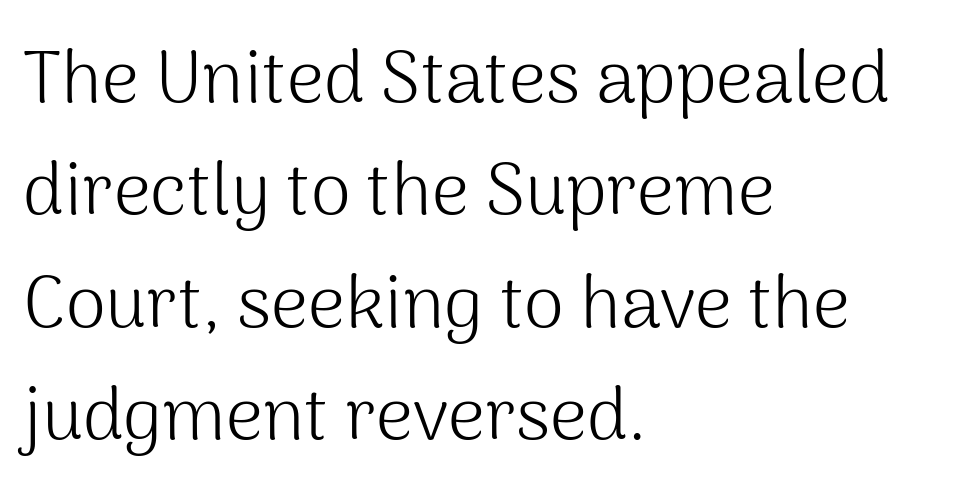
The image shows 73 px light sans-serif type, upright; set left-aligned, normal line spacing (1.54x), normal letter spacing, not underlined; medium stroke contrast and a medium x-height.
